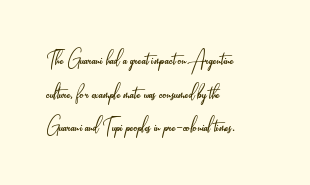
Q: Is the text bold? A: No.
Q: Is the text italic (slanted)? A: Yes.
Q: Is the text underlined? A: No.
Q: How is the paragraph aligned? A: Left-aligned.
Q: Is the spacing between letters normal or unusually wide? A: Normal.
Q: Is the spacing between lines tight, normal or loose? A: Normal.
